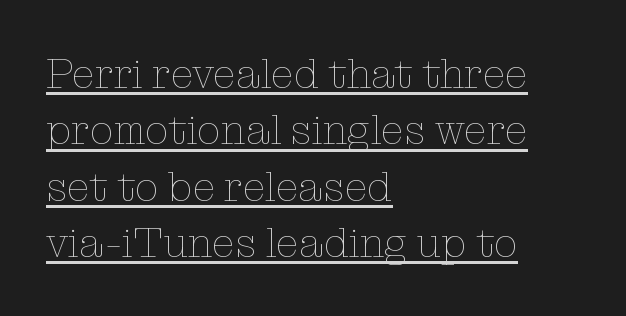
Visually the block forms a straight wall on the left and a jagged coastline on the right. The weight tops out at a normal text grade. In terms of letterspacing, this is plain default setting. Upright lettering throughout. Varying glyph widths throughout — classic text-font behaviour.
